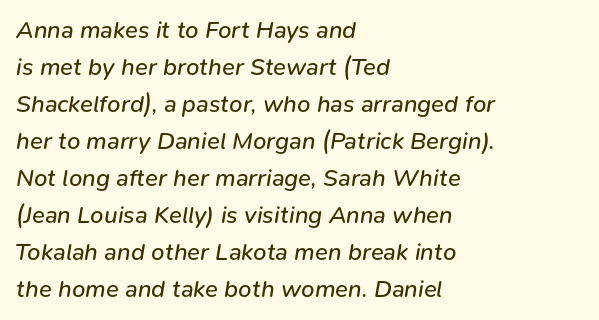
The image shows 24 px text type, italic (leaning right); set left-aligned, normal line spacing (1.54x), normal letter spacing, not underlined.
